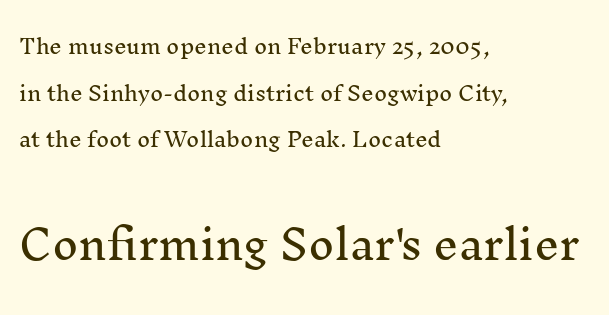
{"serif": "yes", "italic": "no", "width": "normal", "stroke_contrast": "medium", "x_height": "medium", "monospaced": "no", "underline": "no", "align": "left", "line_spacing": "loose", "line_spacing_ratio": 2.33, "letter_spacing": "normal", "letter_spacing_em": 0.0, "larger_block": "second", "size_ratio": 2.0, "glyph_px": 40}
